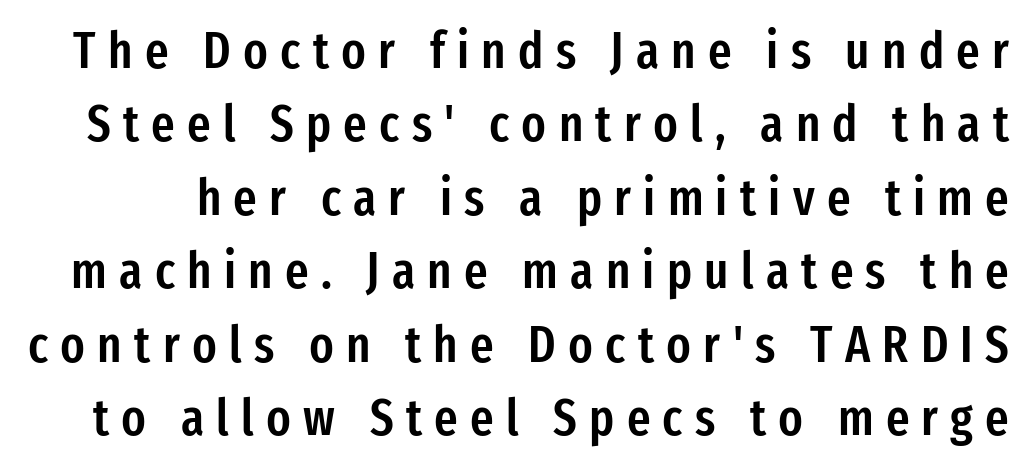
Unlike a traditional serif, this face leaves its strokes unadorned. Horizontal bands of white between lines are of average thickness. This sample uses an upright cut, with every glyph sitting square on the baseline. You could not count columns in this text — the font is proportionally spaced. Bold? Not quite — semibold, heavier than regular but stopping short.
